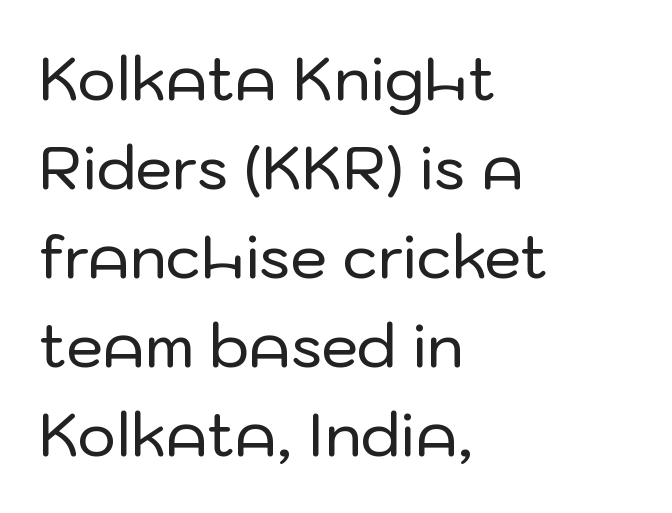
The image shows 59 px sans-serif type, upright; set left-aligned, normal line spacing (1.51x), normal letter spacing, not underlined; low stroke contrast and a medium x-height.
